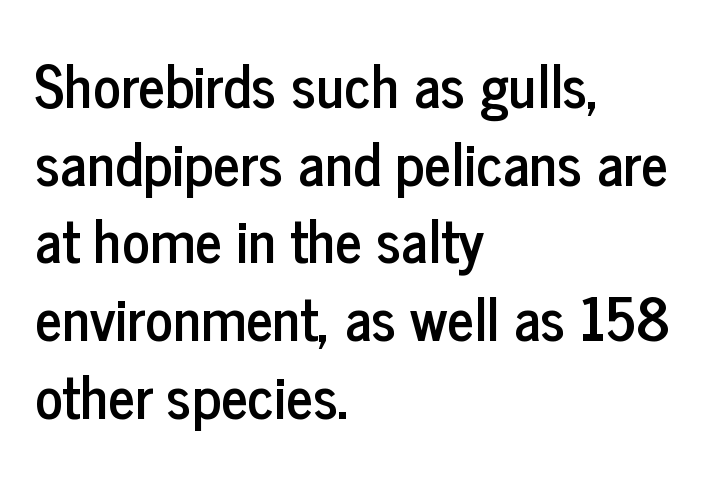
The image shows 58 px condensed sans-serif type, upright; set left-aligned, normal line spacing (1.34x), normal letter spacing, not underlined; low stroke contrast and a medium x-height.
